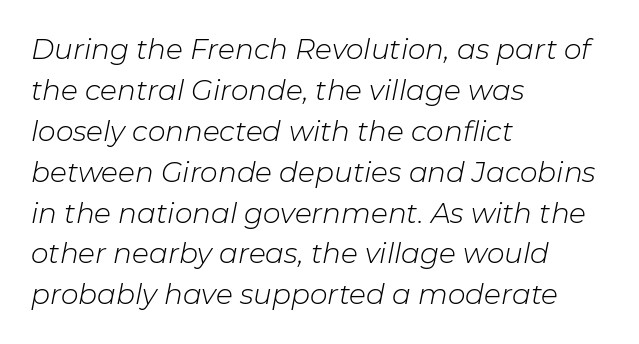
{"italic": "yes", "lean": "right", "slant_degrees": 11, "bold": "no", "weight": "light", "width": "normal", "stroke_contrast": "low", "x_height": "medium", "monospaced": "no", "underline": "no", "align": "left", "line_spacing": "normal", "line_spacing_ratio": 1.46, "letter_spacing": "normal", "letter_spacing_em": 0.0, "glyph_px": 28}
